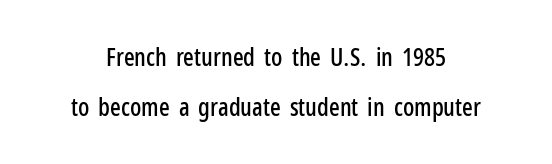
{"italic": "no", "underline": "no", "line_spacing": "loose", "line_spacing_ratio": 2.0, "letter_spacing": "normal", "letter_spacing_em": 0.0, "glyph_px": 25}
